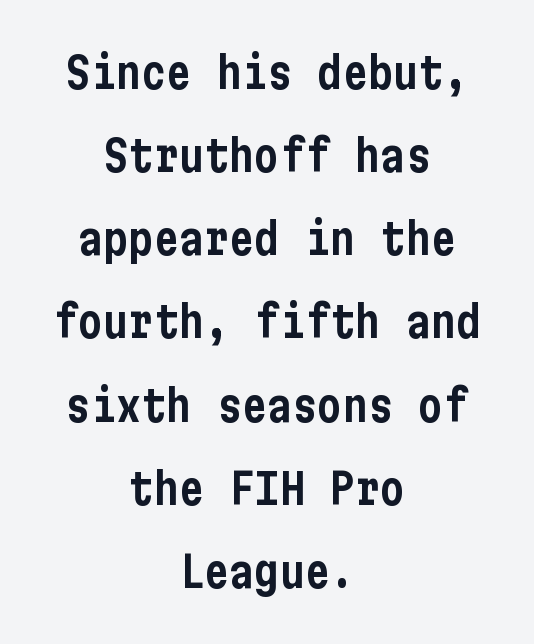
{"serif": "no", "italic": "no", "width": "condensed", "stroke_contrast": "low", "x_height": "medium", "underline": "no", "align": "center", "line_spacing": "loose", "line_spacing_ratio": 1.98, "letter_spacing": "normal", "letter_spacing_em": 0.0, "glyph_px": 42}
